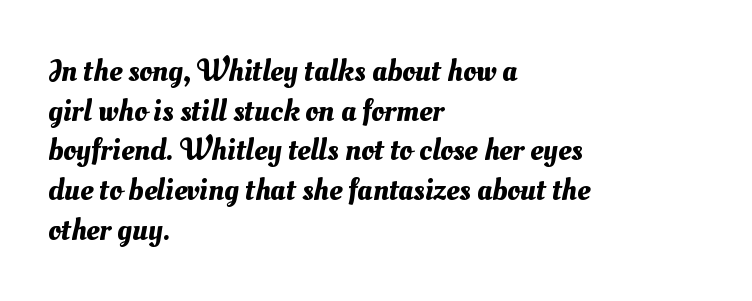
Q: Is the text underlined? A: No.
Q: How is the paragraph aligned? A: Left-aligned.
Q: Is the spacing between letters normal or unusually wide? A: Normal.
Q: Width (condensed, normal, or wide)? A: Normal.
Q: Stroke contrast? A: Medium.
Q: x-height? A: Small.
Q: Monospaced? A: No.
